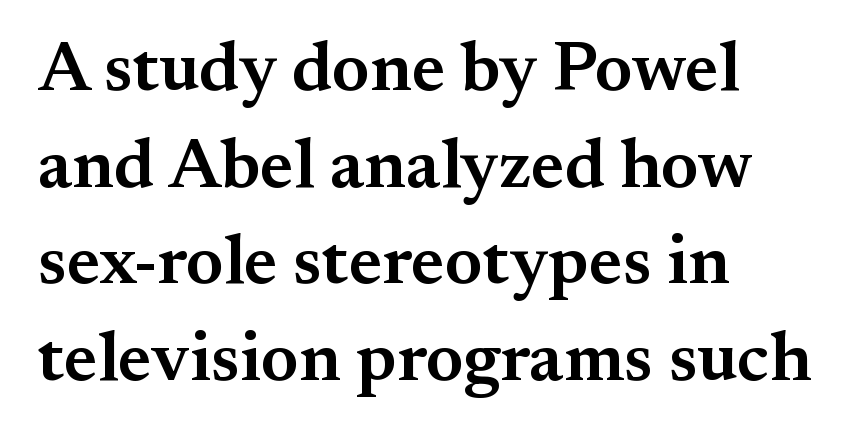
Classification — serif. The text block is weighted toward the left margin, trailing off unevenly rightward. Nobody drew a line under any word here. The letters stand straight up with perfectly vertical stems.
